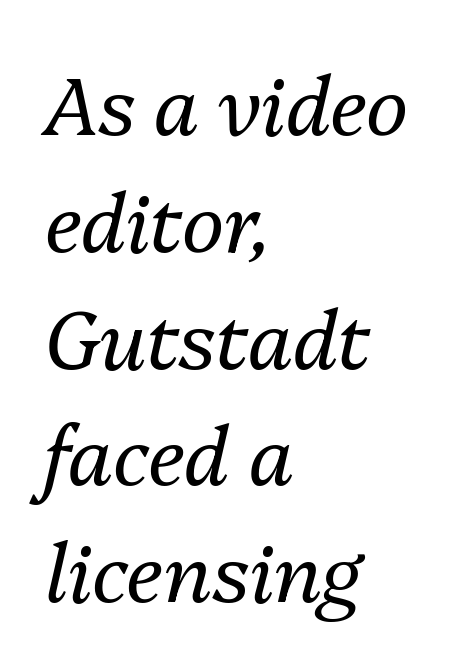
Q: Is the text bold? A: No.
Q: Is the text italic (slanted)? A: Yes, it leans right by about 13 degrees.
Q: Is the text underlined? A: No.
Q: How is the paragraph aligned? A: Left-aligned.
Q: Is the spacing between letters normal or unusually wide? A: Normal.
Q: Is the spacing between lines tight, normal or loose? A: Normal.
Q: Width (condensed, normal, or wide)? A: Normal.
Q: Stroke contrast? A: Medium.
Q: x-height? A: Medium.
Q: Monospaced? A: No.
